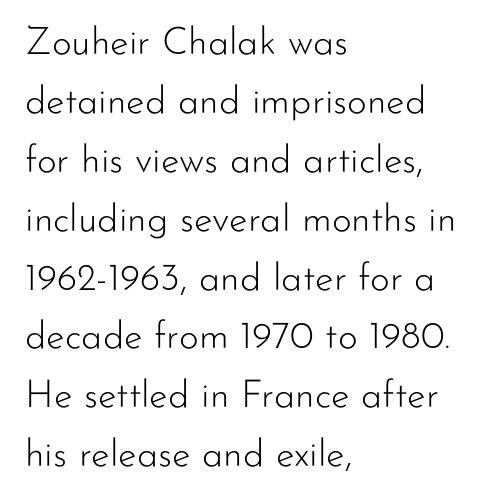
Grotesque or geometric, the face here clearly has no serifs. Horizontal alignment here is leftward, the default for most running prose. There is no visible air inserted between adjacent glyphs. Just letters on the line, the space beneath them empty.
